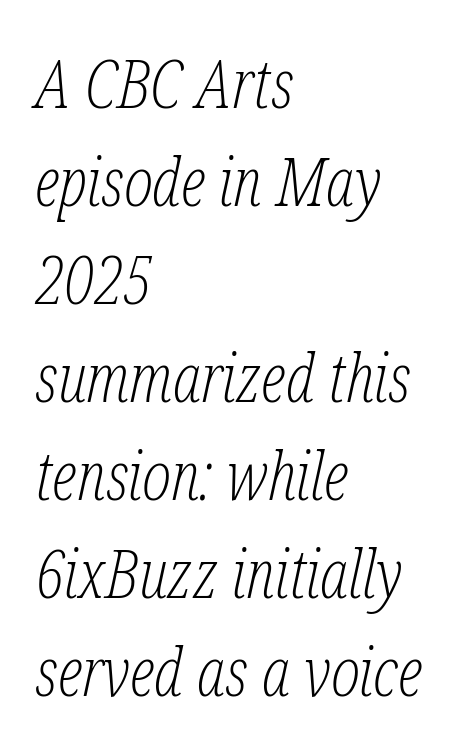
The typesetter chose a ragged-right arrangement here. The font sits on the lighter half of the weight spectrum, regular included. Do the characters align in a grid? No, the font is proportional. Bare-footed words on every line. Here the glyphs are tracked normally, forming tight word shapes.
